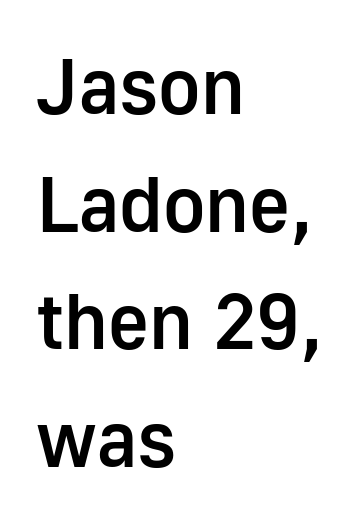
Look at the stroke-to-counter ratio: somewhat heavy, a semibold. These lines sit exactly where default settings would place them. The specimen omits any rule beneath the text block's lines. Nope, no serifs anywhere on these letters.
